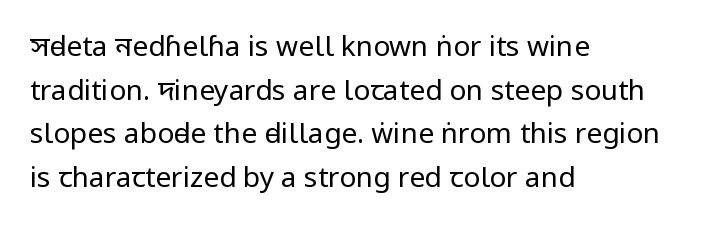
The image shows 28 px regular-weight, condensed sans-serif type, upright; set left-aligned, normal line spacing (1.56x), normal letter spacing, not underlined; low stroke contrast.
